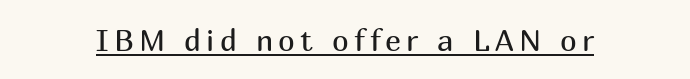
{"serif": "no", "italic": "no", "bold": "no", "weight": "regular", "width": "normal", "stroke_contrast": "medium", "x_height": "medium", "monospaced": "no", "underline": "yes", "glyph_px": 30}
